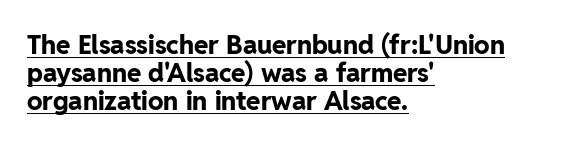
The image shows 26 px bold type, upright; set left-aligned, tight line spacing (1.08x), normal letter spacing, underlined.
